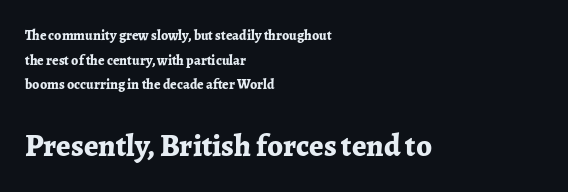
The rendering keeps characters at their native spacing. This sample has the flowing, uneven cadence of proportional lettering. Posture: straight, roman, zero tilt. This rendering uses left alignment, leaving the right contour irregular. Character size in the trailing block exceeds that of the leading block. Font category for this specimen: serif.
